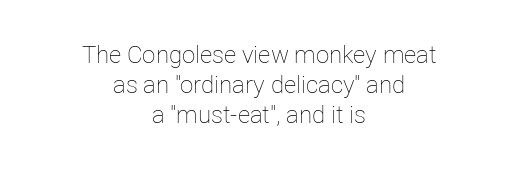
The space beneath each line is pristine and unruled. The font sits on the lighter half of the weight spectrum, regular included. In terms of letterspacing, this is plain default setting. The type sits square on the baseline with zero lean. One glance says typical: line gaps are just what's usual. The whitespace from short lines is split evenly between both sides.
